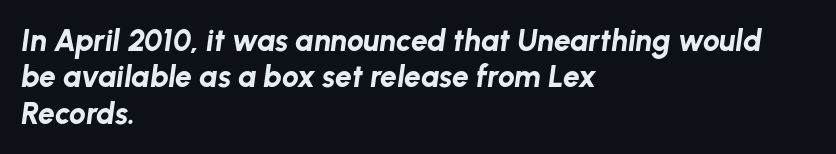
Q: Is the text bold? A: Yes.
Q: Is the text italic (slanted)? A: Yes, it leans right by about 8 degrees.
Q: Is the text underlined? A: No.
Q: How is the paragraph aligned? A: Left-aligned.
Q: Is the spacing between letters normal or unusually wide? A: Normal.
Q: Width (condensed, normal, or wide)? A: Normal.
Q: Stroke contrast? A: Low.
Q: x-height? A: Medium.
Q: Monospaced? A: No.
